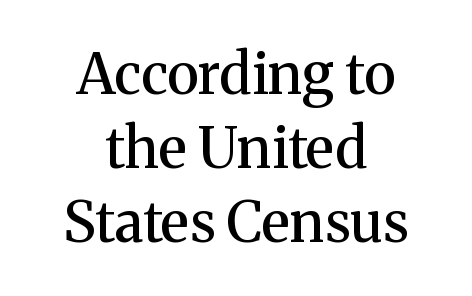
The image shows 56 px semibold serif type, upright; set centered, normal line spacing (1.32x), normal letter spacing, not underlined; medium stroke contrast and a medium x-height.
